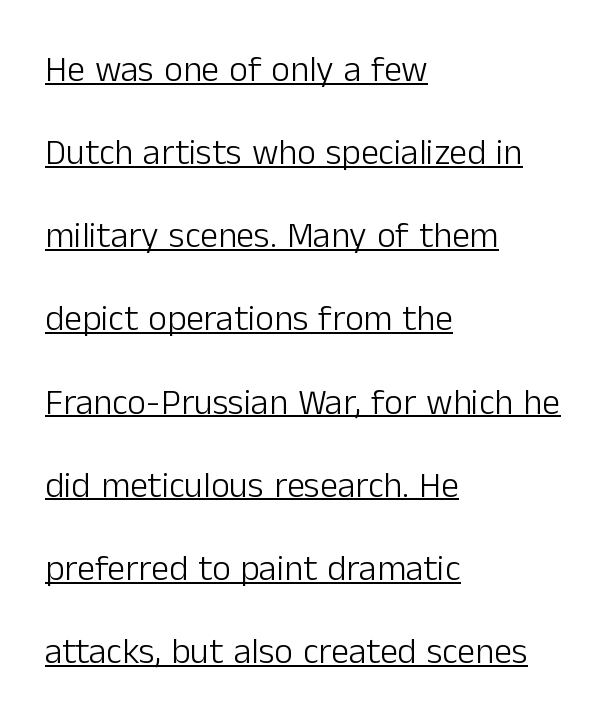
{"serif": "no", "italic": "no", "bold": "no", "weight": "light", "width": "normal", "stroke_contrast": "low", "x_height": "medium", "monospaced": "no", "underline": "yes", "align": "left", "line_spacing": "loose", "line_spacing_ratio": 2.31, "letter_spacing": "normal", "letter_spacing_em": 0.0, "glyph_px": 36}
